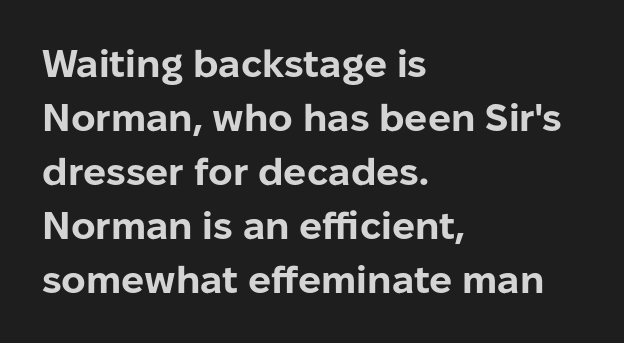
The image shows 38 px bold sans-serif type, upright; set left-aligned, normal line spacing (1.42x), normal letter spacing, not underlined; low stroke contrast and a medium x-height.
